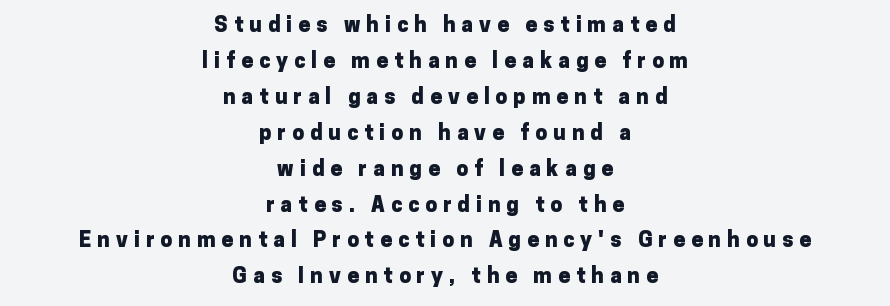
Only glyphs here, with clear space below each row. How heavy is the stroke? Heavy — this is a bold. Loose tracking; the words dissolve into strings of separated letters. Both edges are ragged and mirror each other, which tells us the setting is centered.
